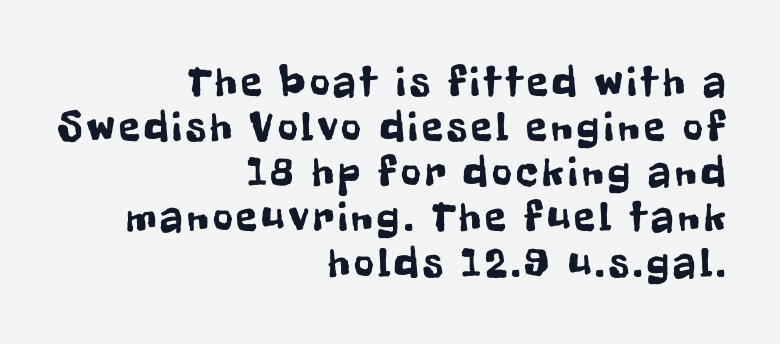
The image shows 43 px condensed sans-serif type, upright; set right-aligned, tight line spacing (1.05x), not underlined; low stroke contrast and a medium x-height.
